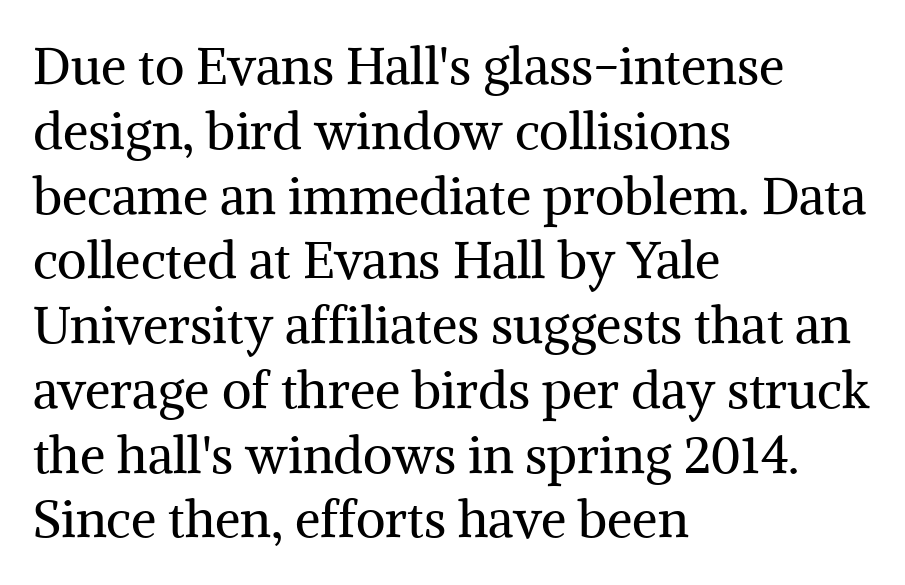
Italic? Not at all — the glyphs are vertical. The letters carry serifs — small finishing strokes at the ends of their stems. Do the characters align in a grid? No, the font is proportional. Weight: regular or lighter. This rendering leaves character spacing at its baseline value.
